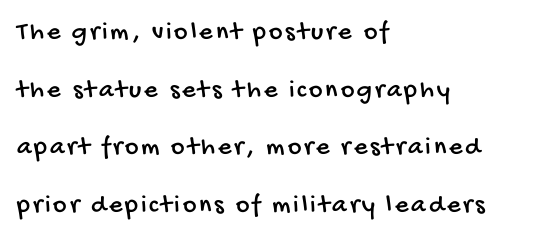
The image shows 26 px text type; set left-aligned, loose line spacing (2.22x), not underlined.
